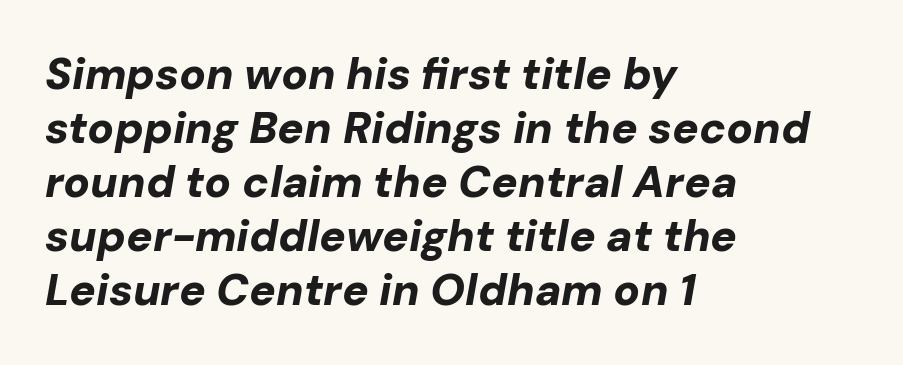
Compared with ordinary roman type, these characters are visibly tilted. Caption: bold face, heavy strokes. The paragraph shown leans on its left margin. You could not count columns in this text — the font is proportionally spaced.
